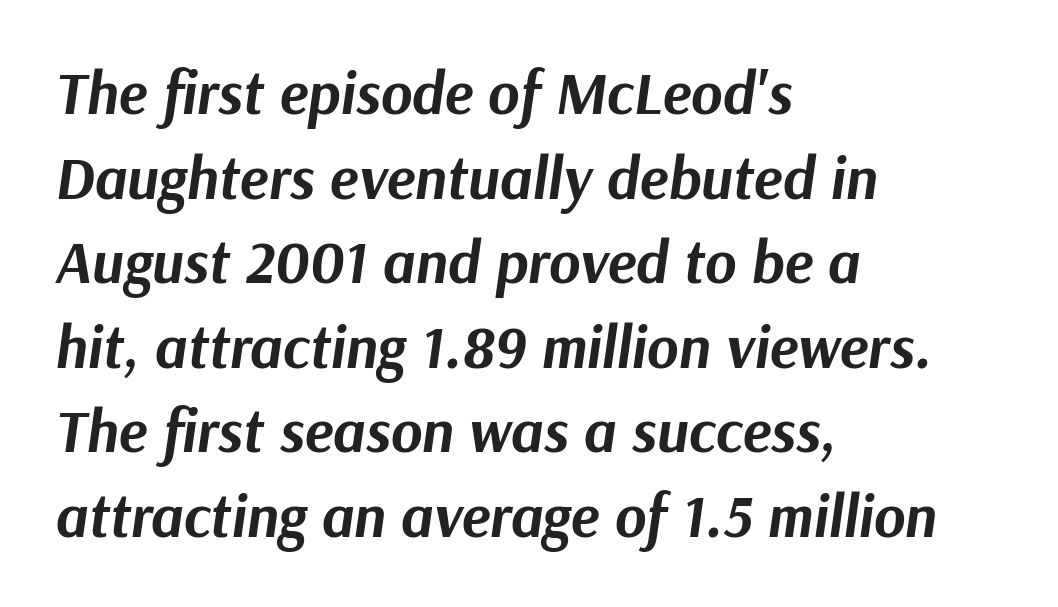
{"italic": "yes", "lean": "right", "slant_degrees": 9, "bold": "yes", "weight": "bold", "width": "normal", "stroke_contrast": "medium", "x_height": "medium", "monospaced": "no", "underline": "no", "align": "left", "line_spacing": "normal", "line_spacing_ratio": 1.41, "letter_spacing": "normal", "letter_spacing_em": 0.0, "glyph_px": 60}
